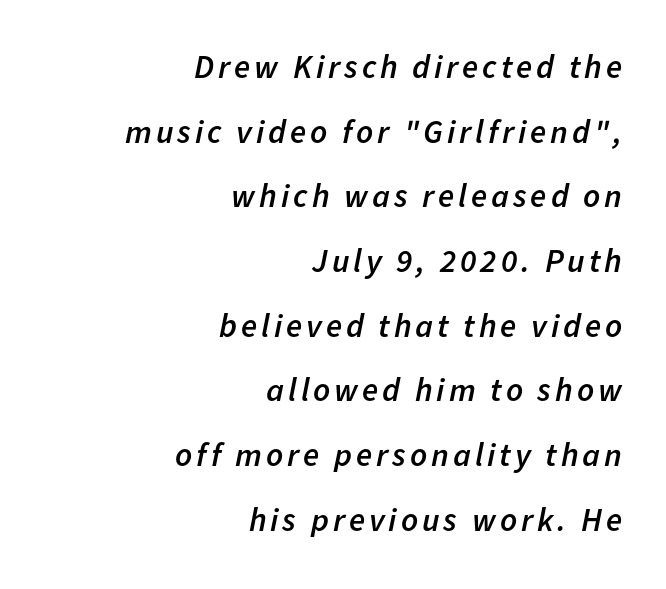
You can tell it's italic because the verticals aren't actually vertical. The rendering uses natural spacing where letterforms have individual widths. Where is the straight margin? On the right. Is there much room between lines? Yes — plenty of vertical air separates them. Heft: intermediate — a semibold.
